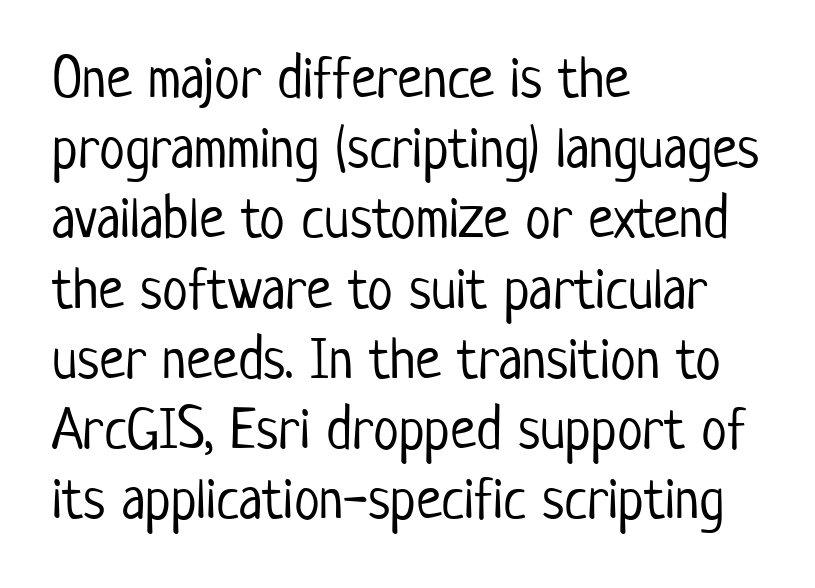
The image shows 58 px light, condensed sans-serif type, upright; set left-aligned, line spacing 1.21x, normal letter spacing, not underlined; low stroke contrast and a medium x-height.
